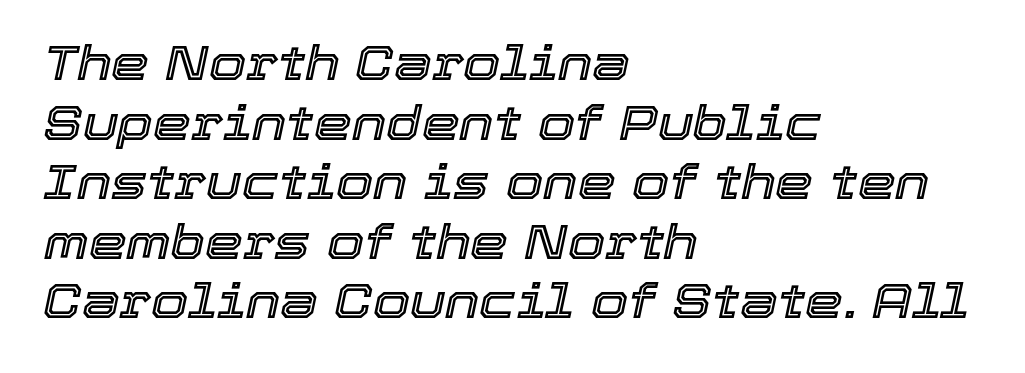
The image shows 48 px text type, italic (leaning right); set left-aligned, line spacing 1.24x, normal letter spacing, not underlined; a medium x-height.
